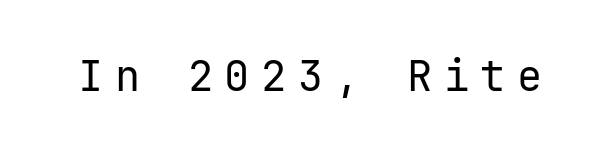
The image shows 42 px regular-weight sans-serif type, upright, monospaced; set unusually wide letter spacing (+0.27 em), not underlined; low stroke contrast and a medium x-height.
